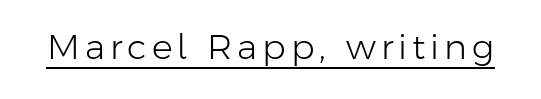
The image shows 35 px light sans-serif type, upright; set underlined; low stroke contrast and a medium x-height.
